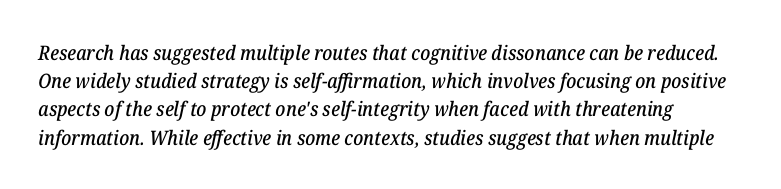
Successive baselines arrive at the customary interval. An italicized treatment has been applied to the whole sample. Clear beneath every line of the passage. Compared with typical body copy, the letter spacing here is the same.
